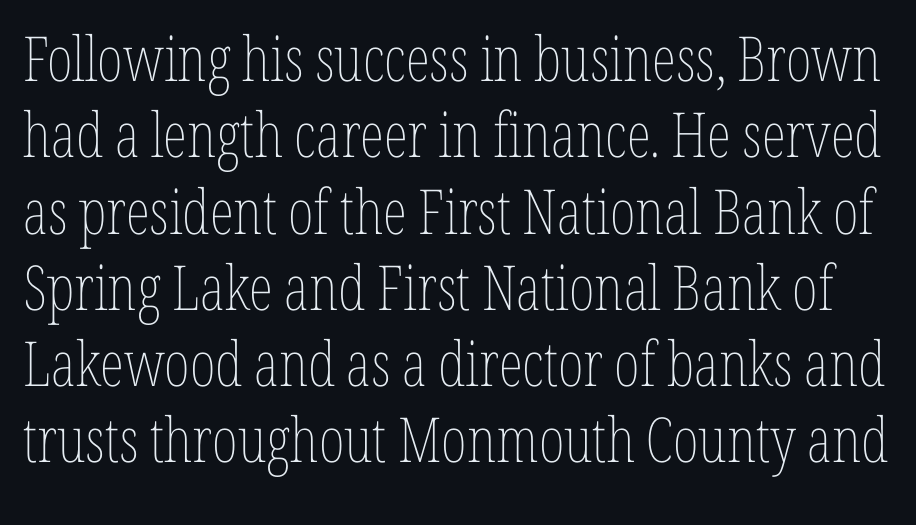
The image shows 62 px thin, condensed type, upright; set line spacing 1.23x, normal letter spacing, not underlined; low stroke contrast and a medium x-height.
